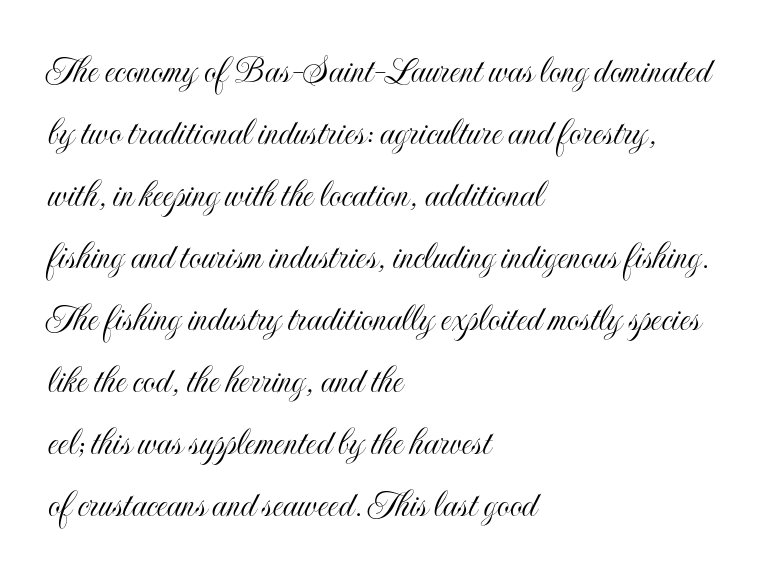
Q: Is the text italic (slanted)? A: Yes.
Q: Is the text underlined? A: No.
Q: How is the paragraph aligned? A: Left-aligned.
Q: Is the spacing between letters normal or unusually wide? A: Normal.
Q: Is the spacing between lines tight, normal or loose? A: Normal.
Q: Width (condensed, normal, or wide)? A: Condensed.
Q: x-height? A: Small.
Q: Monospaced? A: No.
